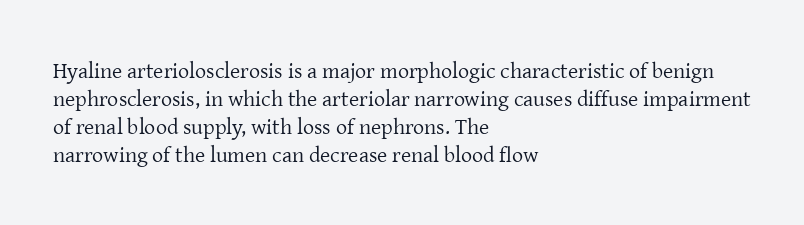
The image shows 22 px text type, upright; set left-aligned, normal line spacing (1.28x), normal letter spacing, not underlined.
